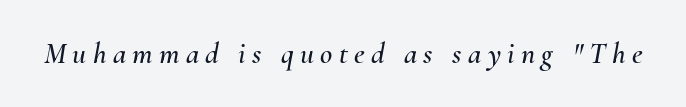
Type without underlining. In terms of posture, this sample is oblique. Is the letter spacing exaggerated? Yes — the characters are pushed far apart. Varying glyph widths throughout — classic text-font behaviour.
